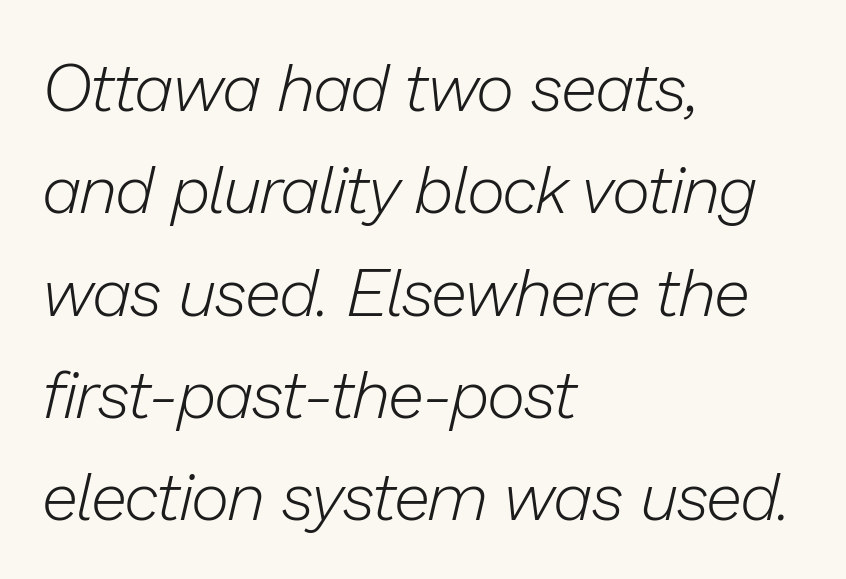
{"italic": "yes", "lean": "right", "slant_degrees": 13, "bold": "no", "weight": "light", "width": "normal", "stroke_contrast": "low", "x_height": "medium", "monospaced": "no", "underline": "no", "align": "left", "line_spacing": "normal", "line_spacing_ratio": 1.55, "letter_spacing": "normal", "letter_spacing_em": 0.0, "glyph_px": 66}
